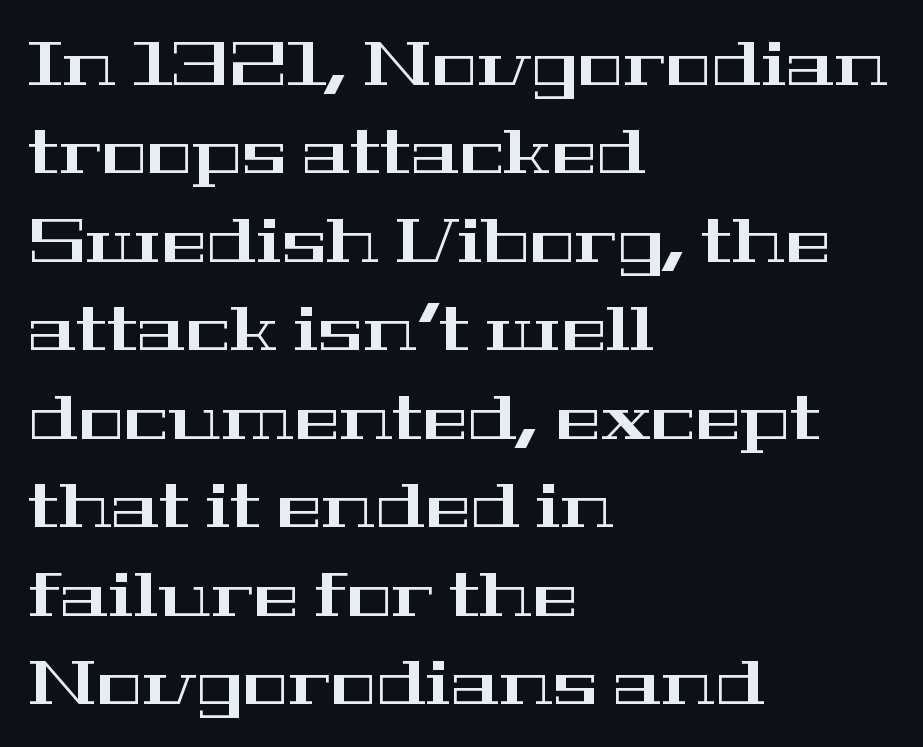
The text was rendered using a seriffed face with decorative stroke endings. Looks like regular typesetting: each glyph gets only the width it needs. Vertical spacing — default. Notice how the stems are strictly vertical — no italics here.
